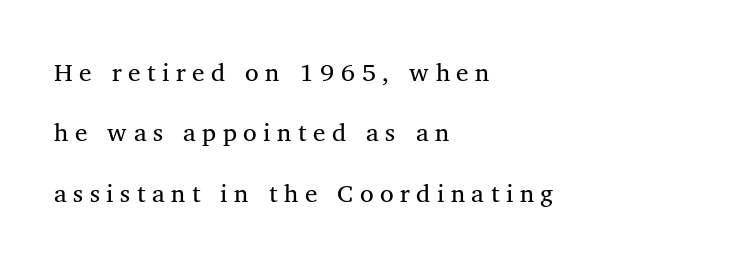
{"bold": "no", "underline": "no", "align": "left", "line_spacing": "loose", "line_spacing_ratio": 2.42, "letter_spacing": "wide", "letter_spacing_em": 0.26, "glyph_px": 25}
